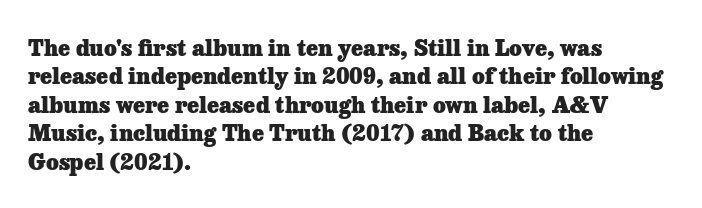
The image shows 22 px bold type, upright; set left-aligned, normal line spacing (1.29x), normal letter spacing, not underlined.
